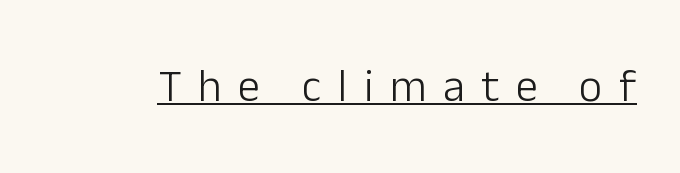
Q: Is the text bold? A: No.
Q: Is the text italic (slanted)? A: No, it is upright.
Q: Is the typeface a serif or a sans-serif typeface? A: Sans-serif.
Q: Is the text underlined? A: Yes.
Q: Is the spacing between letters normal or unusually wide? A: Unusually wide.
Q: Width (condensed, normal, or wide)? A: Normal.
Q: Stroke contrast? A: Low.
Q: x-height? A: Medium.
Q: Monospaced? A: No.
